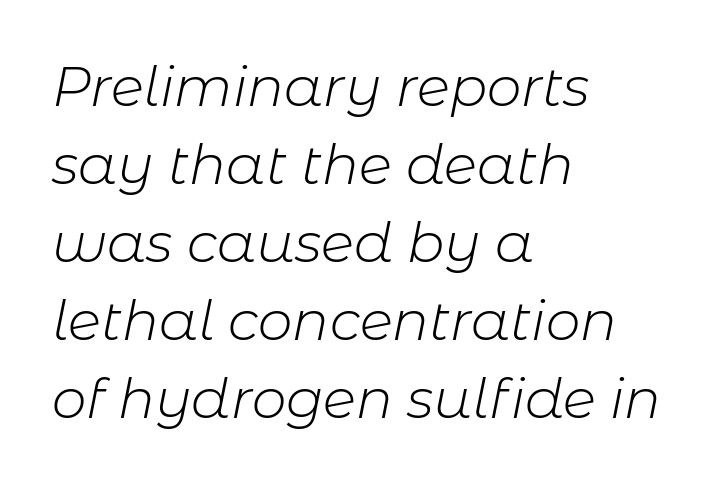
The image shows 55 px light type, italic (leaning right); set left-aligned, normal line spacing (1.42x), normal letter spacing, not underlined; low stroke contrast and a medium x-height.
